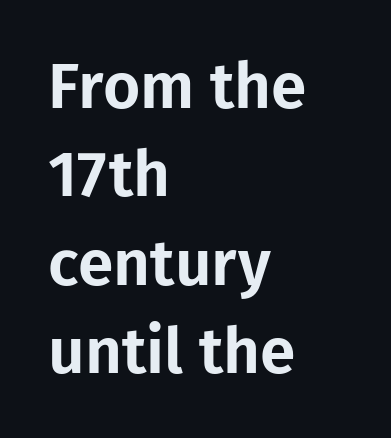
{"serif": "no", "italic": "no", "width": "normal", "stroke_contrast": "low", "x_height": "medium", "monospaced": "no", "underline": "no", "align": "left", "line_spacing": "normal", "line_spacing_ratio": 1.38, "letter_spacing": "normal", "letter_spacing_em": 0.0, "glyph_px": 64}
